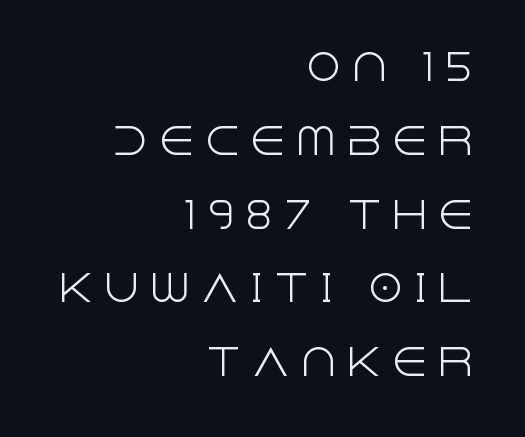
The image shows 36 px light sans-serif type, upright; set right-aligned, loose line spacing (2.05x), unusually wide letter spacing (+0.27 em), not underlined; a large x-height.
